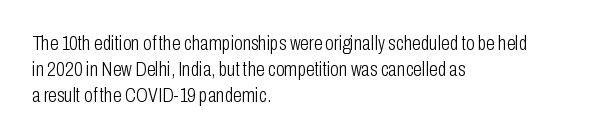
{"italic": "no", "bold": "no", "underline": "no", "align": "left", "line_spacing": "normal", "line_spacing_ratio": 1.29, "letter_spacing": "normal", "letter_spacing_em": 0.0, "glyph_px": 20}
